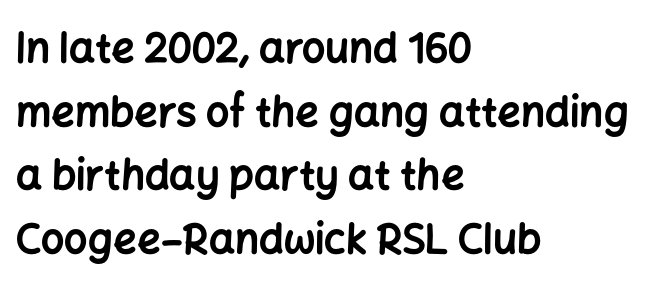
Q: Is the text bold? A: Yes.
Q: Is the text italic (slanted)? A: No, it is upright.
Q: Is the typeface a serif or a sans-serif typeface? A: Sans-serif.
Q: Is the text underlined? A: No.
Q: How is the paragraph aligned? A: Left-aligned.
Q: Is the spacing between letters normal or unusually wide? A: Normal.
Q: Is the spacing between lines tight, normal or loose? A: Normal.
Q: Width (condensed, normal, or wide)? A: Normal.
Q: Stroke contrast? A: Low.
Q: x-height? A: Medium.
Q: Monospaced? A: No.
